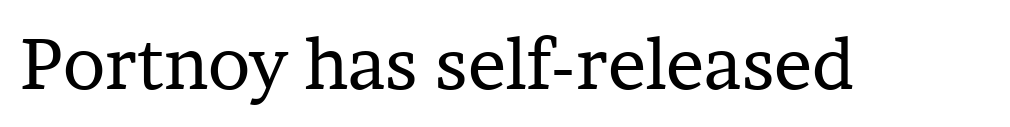
Q: Is the text bold? A: No.
Q: Is the text italic (slanted)? A: No, it is upright.
Q: Is the typeface a serif or a sans-serif typeface? A: Serif.
Q: Is the text underlined? A: No.
Q: Is the spacing between letters normal or unusually wide? A: Normal.
Q: Width (condensed, normal, or wide)? A: Normal.
Q: Stroke contrast? A: Low.
Q: x-height? A: Medium.
Q: Monospaced? A: No.
